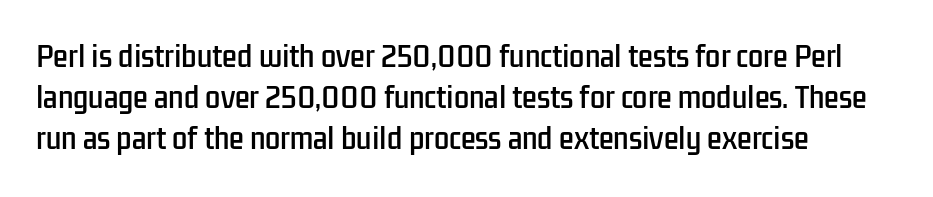
Q: Is the text italic (slanted)? A: No, it is upright.
Q: Is the text underlined? A: No.
Q: How is the paragraph aligned? A: Left-aligned.
Q: Is the spacing between letters normal or unusually wide? A: Normal.
Q: Is the spacing between lines tight, normal or loose? A: Normal.
